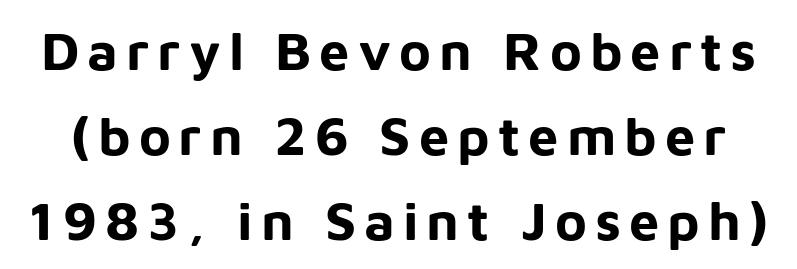
Here the designer chose a conventional face with non-uniform glyph widths. It's the straight-up-and-down kind of type. The block of text has a typical density, with ordinary space between rows. Anything drawn beneath the words? Only blank space. I'd call this a sans setting — the letters go barefoot. Caption: bold face, heavy strokes.
